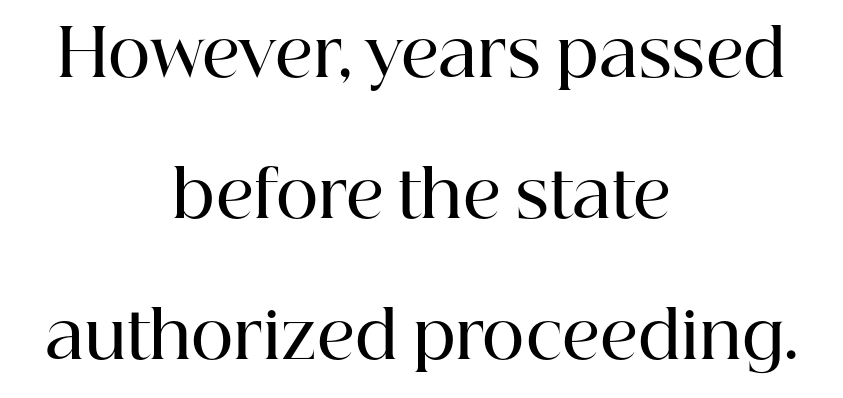
Q: Is the text bold? A: Semi-bold.
Q: Is the text italic (slanted)? A: No, it is upright.
Q: Is the typeface a serif or a sans-serif typeface? A: Serif.
Q: Is the text underlined? A: No.
Q: How is the paragraph aligned? A: Centered.
Q: Is the spacing between letters normal or unusually wide? A: Normal.
Q: Is the spacing between lines tight, normal or loose? A: Loose.
Q: Width (condensed, normal, or wide)? A: Normal.
Q: Stroke contrast? A: High.
Q: x-height? A: Medium.
Q: Monospaced? A: No.
